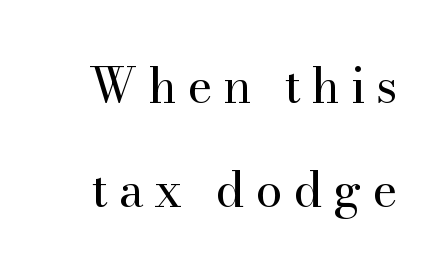
The image shows 48 px regular-weight serif type, upright; set loose line spacing (2.17x), unusually wide letter spacing (+0.22 em), not underlined; high stroke contrast and a small x-height.
